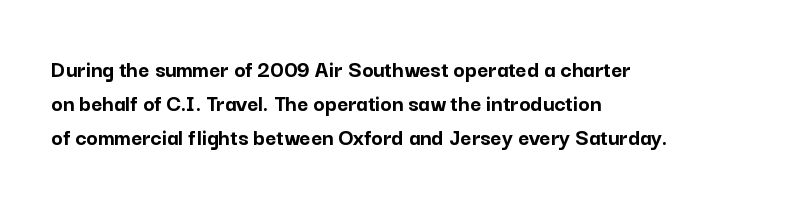
Q: Is the text bold? A: Yes.
Q: Is the text italic (slanted)? A: No, it is upright.
Q: Is the text underlined? A: No.
Q: How is the paragraph aligned? A: Left-aligned.
Q: Is the spacing between letters normal or unusually wide? A: Normal.
Q: Is the spacing between lines tight, normal or loose? A: Normal.
